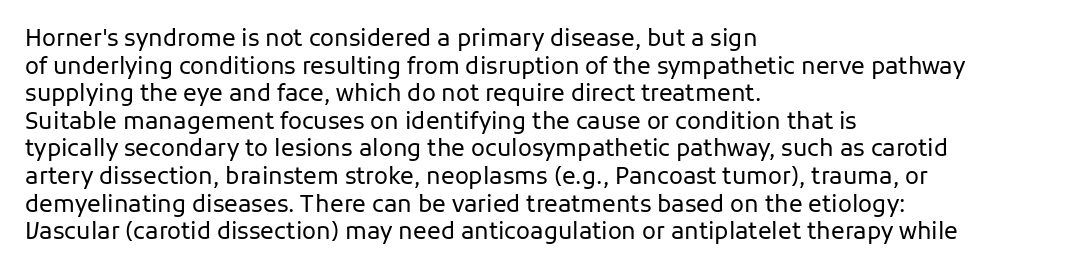
Unlike italic type, these characters show no tilt at all. The string is rendered with underlining switched off. The lines are quadded left. Tracking here is standard; glyphs follow each other at the usual distance. The letters look calm and open, with moderate or lighter stems.
